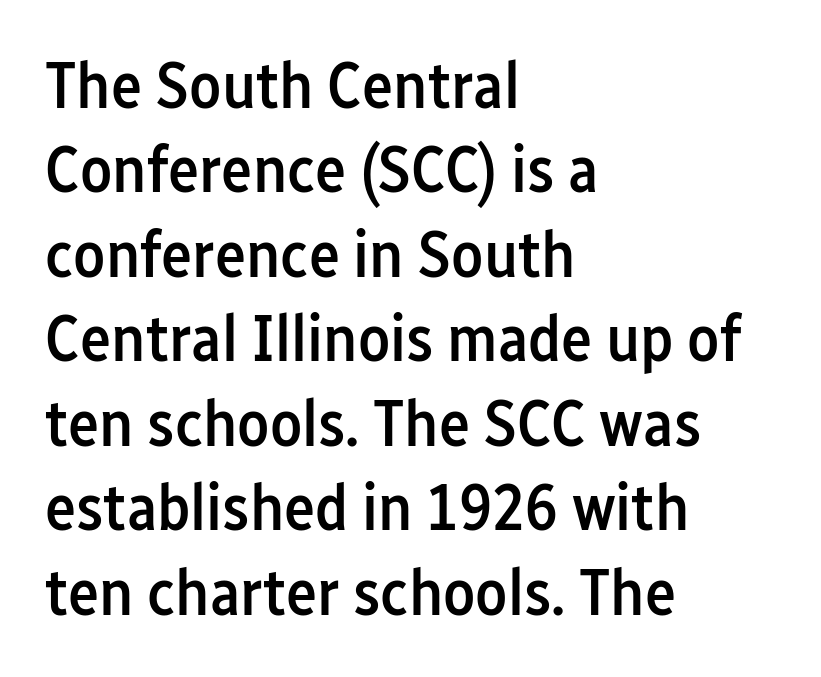
Q: Is the text bold? A: Semi-bold.
Q: Is the text italic (slanted)? A: No, it is upright.
Q: Is the typeface a serif or a sans-serif typeface? A: Sans-serif.
Q: Is the text underlined? A: No.
Q: How is the paragraph aligned? A: Left-aligned.
Q: Is the spacing between letters normal or unusually wide? A: Normal.
Q: Is the spacing between lines tight, normal or loose? A: Normal.
Q: Width (condensed, normal, or wide)? A: Condensed.
Q: Stroke contrast? A: Low.
Q: x-height? A: Medium.
Q: Monospaced? A: No.
